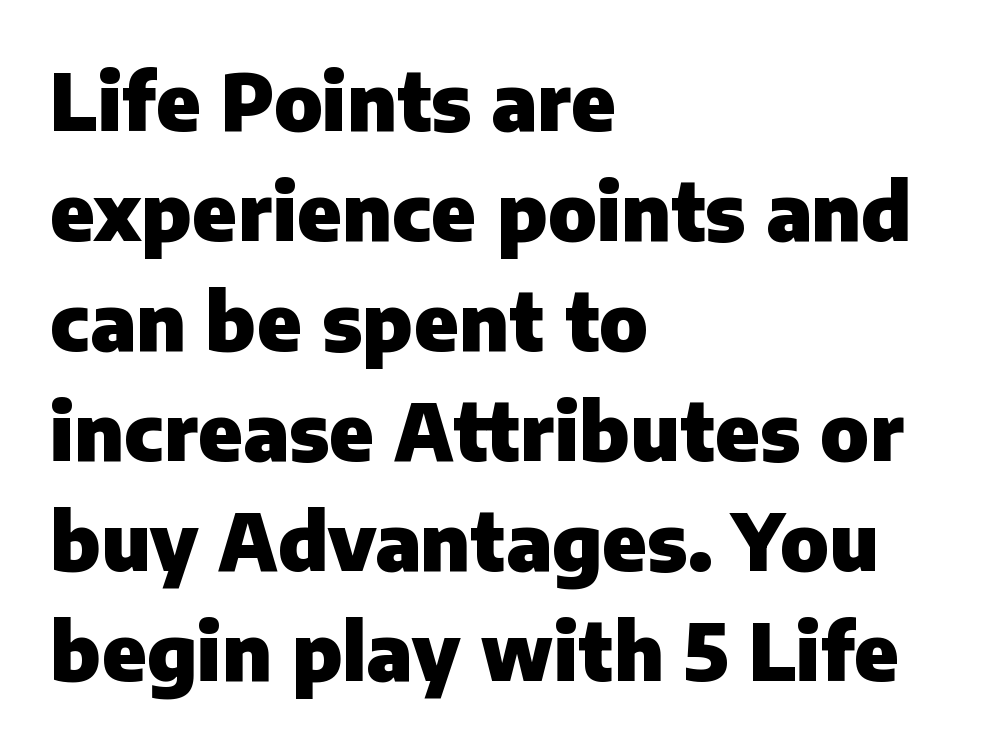
Q: Is the text bold? A: Yes.
Q: Is the text italic (slanted)? A: No, it is upright.
Q: Is the typeface a serif or a sans-serif typeface? A: Sans-serif.
Q: Is the text underlined? A: No.
Q: How is the paragraph aligned? A: Left-aligned.
Q: Is the spacing between letters normal or unusually wide? A: Normal.
Q: Is the spacing between lines tight, normal or loose? A: Normal.
Q: Width (condensed, normal, or wide)? A: Normal.
Q: Stroke contrast? A: Low.
Q: x-height? A: Medium.
Q: Monospaced? A: No.
